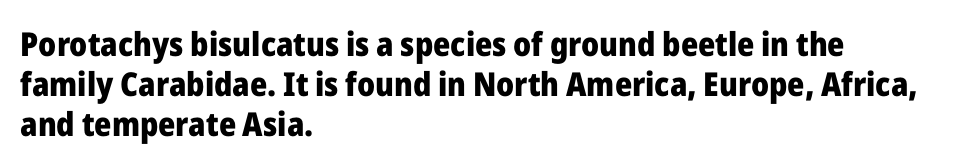
The image shows 33 px heavy sans-serif type, upright; set left-aligned, line spacing 1.21x, normal letter spacing, not underlined; low stroke contrast and a medium x-height.
